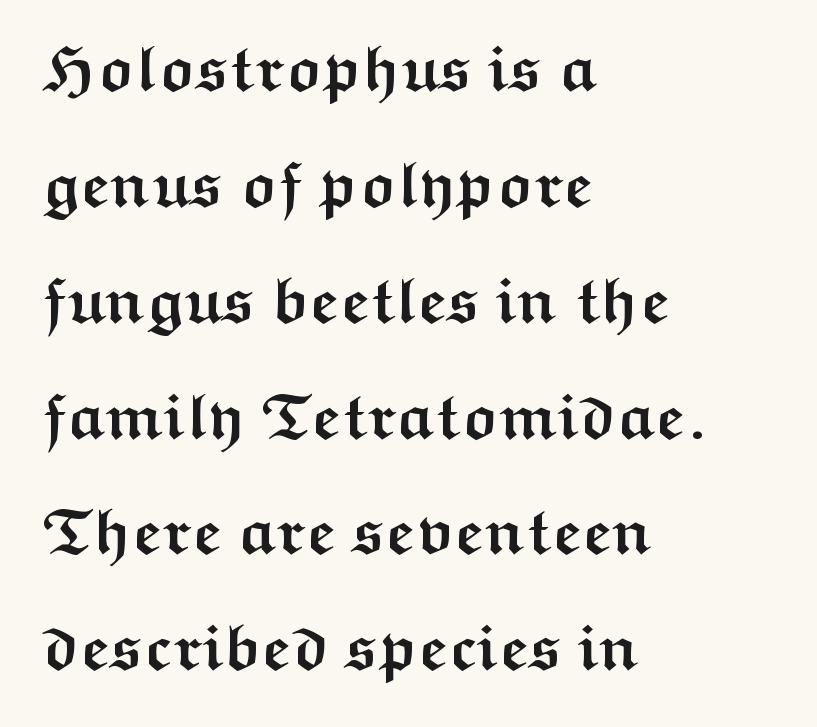
The image shows 64 px semibold, wide sans-serif type, upright; set left-aligned, line spacing 1.81x, normal letter spacing, not underlined; medium stroke contrast and a medium x-height.
